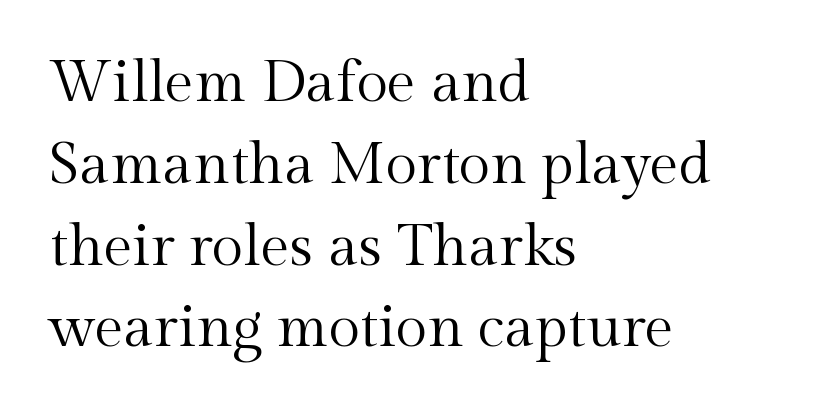
Q: Is the text bold? A: No.
Q: Is the text italic (slanted)? A: No, it is upright.
Q: Is the typeface a serif or a sans-serif typeface? A: Serif.
Q: Is the text underlined? A: No.
Q: How is the paragraph aligned? A: Left-aligned.
Q: Is the spacing between letters normal or unusually wide? A: Normal.
Q: Is the spacing between lines tight, normal or loose? A: Normal.
Q: Width (condensed, normal, or wide)? A: Normal.
Q: x-height? A: Medium.
Q: Monospaced? A: No.
